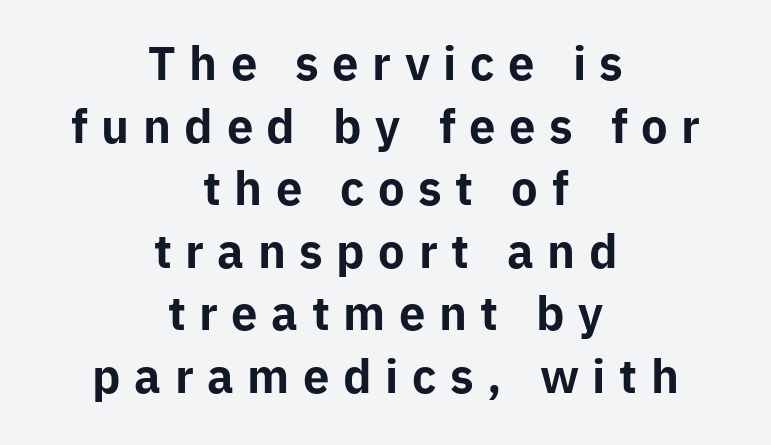
Notice how descenders clear the ascenders below comfortably — that's standard leading. Nope, not italic — everything's standing straight. Chunky letters — that's bold for sure. Grotesque or geometric, the face here clearly has no serifs.
